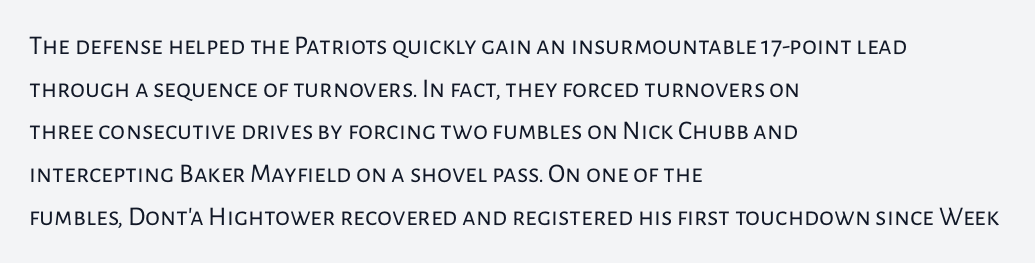
{"italic": "no", "bold": "no", "underline": "no", "align": "left", "line_spacing": "normal", "line_spacing_ratio": 1.58, "letter_spacing": "normal", "letter_spacing_em": 0.0, "glyph_px": 27}
